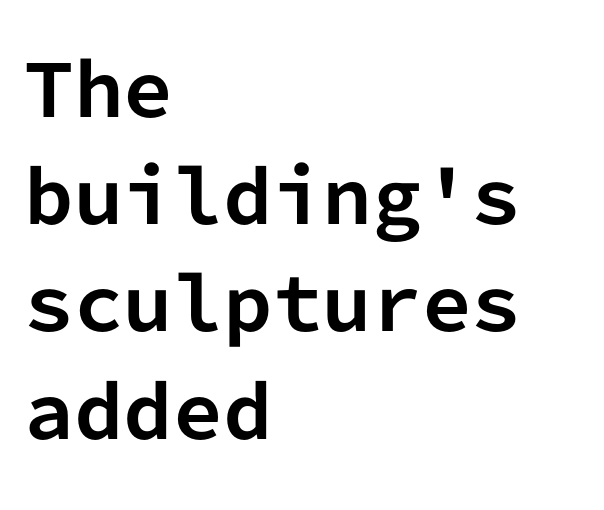
{"serif": "no", "italic": "no", "bold": "yes", "weight": "bold", "width": "normal", "stroke_contrast": "low", "x_height": "medium", "monospaced": "yes", "underline": "no", "align": "left", "line_spacing": "normal", "line_spacing_ratio": 1.51, "letter_spacing": "normal", "letter_spacing_em": 0.0, "glyph_px": 71}
